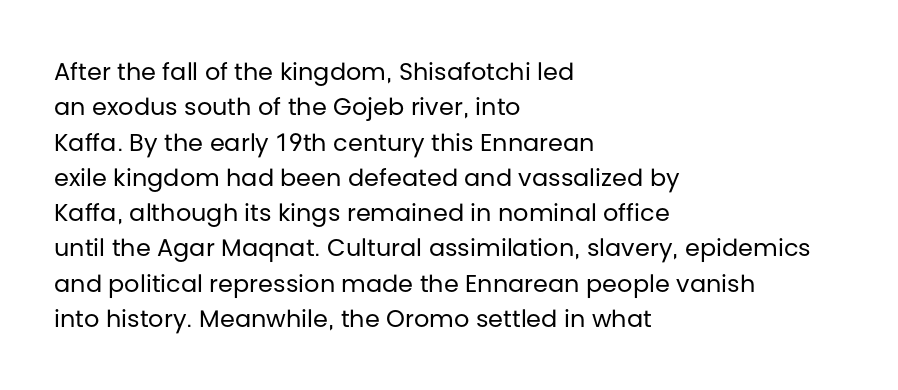
{"italic": "no", "bold": "no", "underline": "no", "align": "left", "line_spacing": "normal", "line_spacing_ratio": 1.47, "letter_spacing": "normal", "letter_spacing_em": 0.0, "glyph_px": 24}
